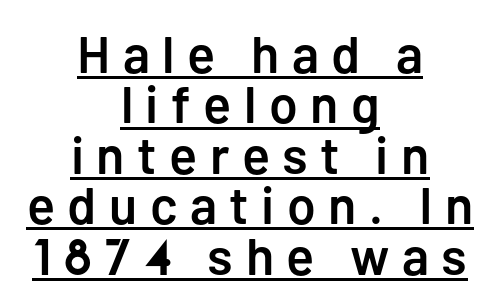
Q: Is the text bold? A: Semi-bold.
Q: Is the text italic (slanted)? A: No, it is upright.
Q: Is the typeface a serif or a sans-serif typeface? A: Sans-serif.
Q: Is the text underlined? A: Yes.
Q: How is the paragraph aligned? A: Centered.
Q: Is the spacing between letters normal or unusually wide? A: Unusually wide.
Q: Is the spacing between lines tight, normal or loose? A: Tight.
Q: Width (condensed, normal, or wide)? A: Normal.
Q: Stroke contrast? A: Low.
Q: x-height? A: Medium.
Q: Monospaced? A: No.
